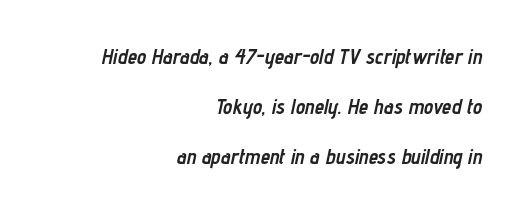
{"italic": "yes", "lean": "right", "slant_degrees": 12, "bold": "yes", "underline": "no", "align": "right", "line_spacing": "loose", "line_spacing_ratio": 2.39, "letter_spacing": "normal", "letter_spacing_em": 0.0, "glyph_px": 21}
